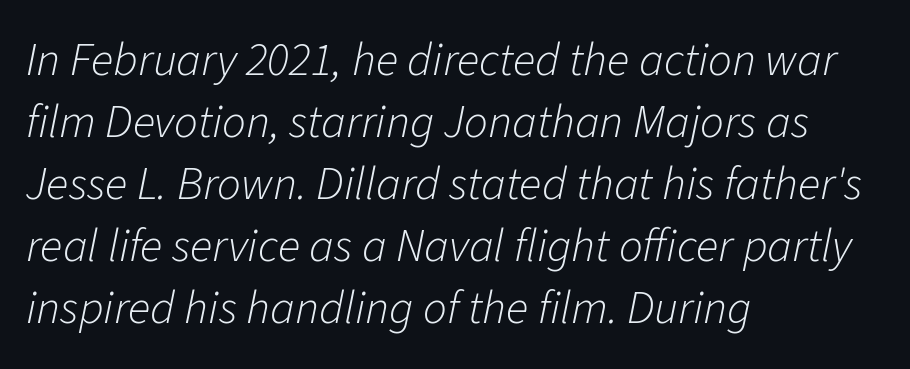
Q: Is the text bold? A: No.
Q: Is the text italic (slanted)? A: Yes, it leans right by about 11 degrees.
Q: Is the text underlined? A: No.
Q: How is the paragraph aligned? A: Left-aligned.
Q: Is the spacing between letters normal or unusually wide? A: Normal.
Q: Is the spacing between lines tight, normal or loose? A: Normal.
Q: Width (condensed, normal, or wide)? A: Normal.
Q: Stroke contrast? A: Low.
Q: x-height? A: Medium.
Q: Monospaced? A: No.
